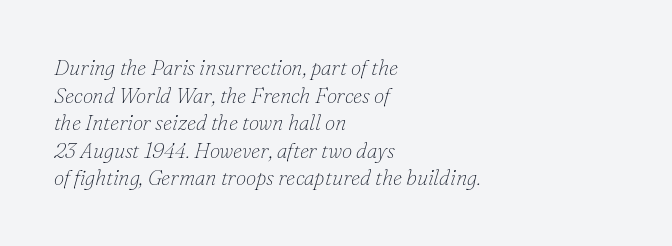
{"italic": "yes", "lean": "right", "slant_degrees": 16, "bold": "no", "underline": "no", "align": "left", "line_spacing": "normal", "line_spacing_ratio": 1.31, "letter_spacing": "normal", "letter_spacing_em": 0.0, "glyph_px": 21}
